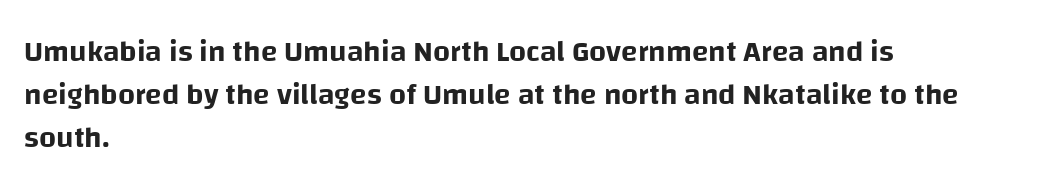
{"serif": "no", "italic": "no", "width": "normal", "stroke_contrast": "low", "x_height": "large", "monospaced": "no", "underline": "no", "align": "left", "line_spacing": "normal", "line_spacing_ratio": 1.43, "letter_spacing": "normal", "letter_spacing_em": 0.0, "glyph_px": 30}
